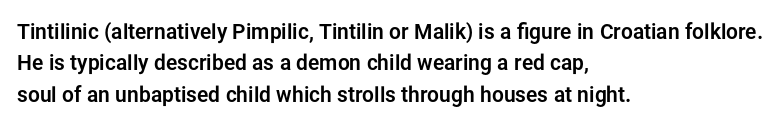
The compositor pushed each line to the left boundary. The designer left line spacing at the default. The rendering keeps characters at their native spacing. No italicization has been applied; the sample stays upright. Clear beneath every line of the passage.
